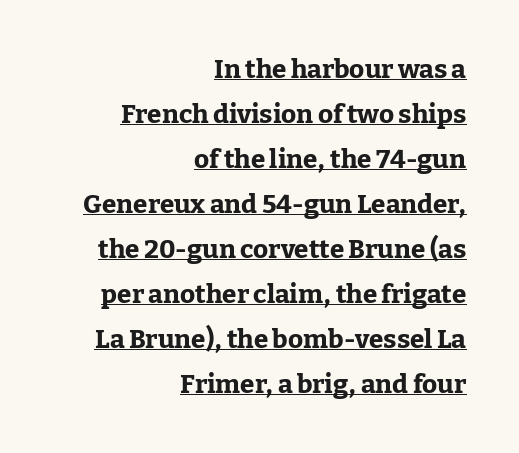
Q: Is the text bold? A: Yes.
Q: Is the text italic (slanted)? A: No, it is upright.
Q: Is the text underlined? A: Yes.
Q: How is the paragraph aligned? A: Right-aligned.
Q: Is the spacing between letters normal or unusually wide? A: Normal.
